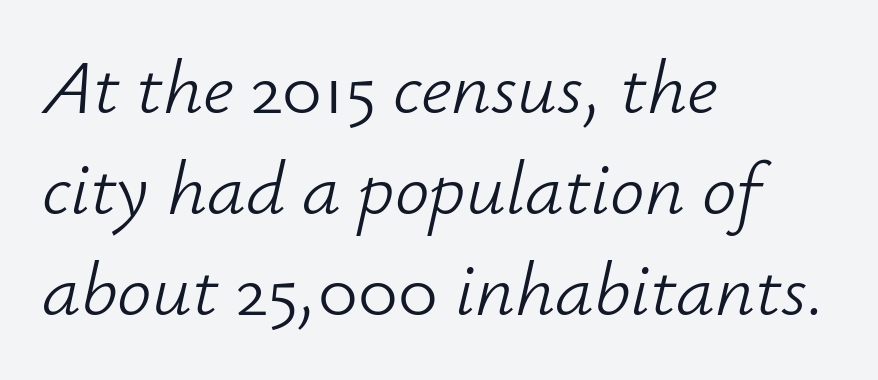
The image shows 77 px light type, italic (leaning right); set left-aligned, normal line spacing (1.31x), normal letter spacing, not underlined; low stroke contrast and a small x-height.
